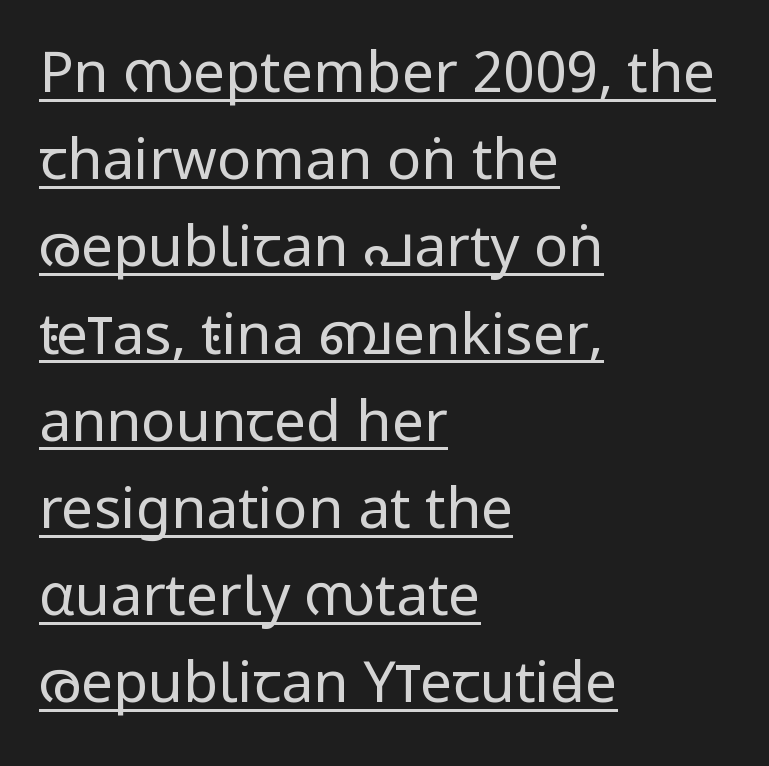
A typesetter would call this zero additional tracking. The block of text has a typical density, with ordinary space between rows. A typesetter would label this face a sans. On a weight scale, this lands at 450 or below.
